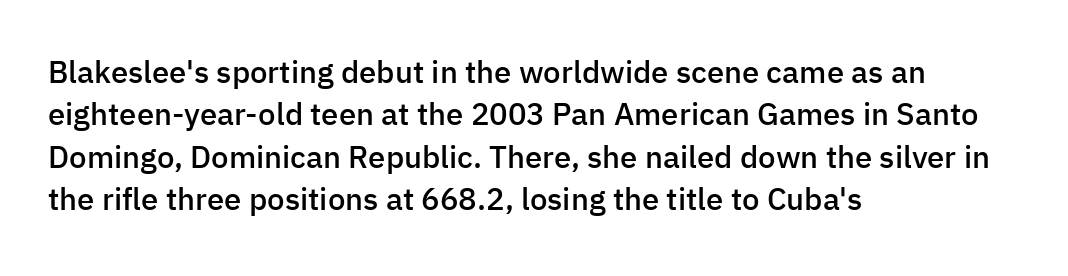
{"serif": "no", "italic": "no", "bold": "semi", "weight": "semibold", "width": "normal", "stroke_contrast": "low", "x_height": "medium", "monospaced": "no", "underline": "no", "align": "left", "line_spacing": "normal", "line_spacing_ratio": 1.37, "letter_spacing": "normal", "letter_spacing_em": 0.0, "glyph_px": 31}
